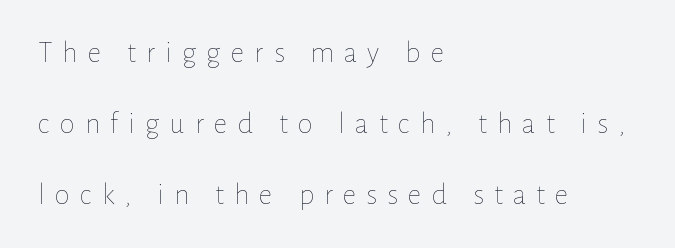
What stands out about the letter spacing? Its width — letters are far apart. Is the stroke heavy? The answer is a plain regular-or-lighter. These lines were composed using upright roman letters. Does the copy run flush right? No — it runs flush left. The line-height multiplier appears high, well above default. This sample has the flowing, uneven cadence of proportional lettering.
